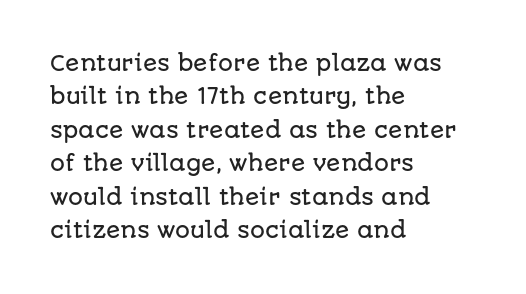
{"italic": "no", "underline": "no", "align": "left", "line_spacing": "normal", "line_spacing_ratio": 1.59, "letter_spacing": "normal", "letter_spacing_em": 0.0, "glyph_px": 21}
